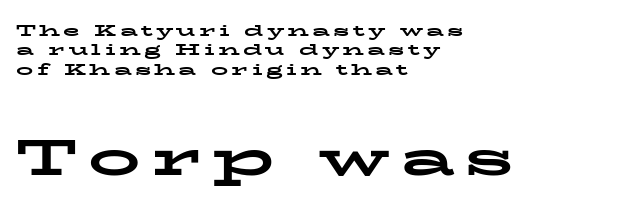
{"serif": "yes", "italic": "no", "bold": "yes", "weight": "bold", "width": "wide", "stroke_contrast": "low", "x_height": "medium", "monospaced": "no", "underline": "no", "align": "left", "line_spacing": "tight", "line_spacing_ratio": 1.14, "letter_spacing": "wide", "letter_spacing_em": 0.2, "larger_block": "second", "size_ratio": 3.06, "glyph_px": 52}
